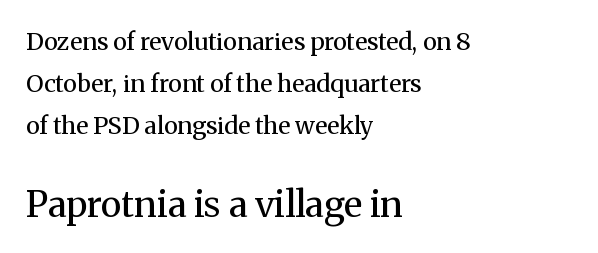
Words float on clear page, feet unadorned. A typesetter would mark this as roman, not italic. You could call the tracking neutral — neither tight nor loose. All the whitespace from short lines collects on the right. The more generous point size was reserved for the lower chunk. The letters carry serifs — small finishing strokes at the ends of their stems.
